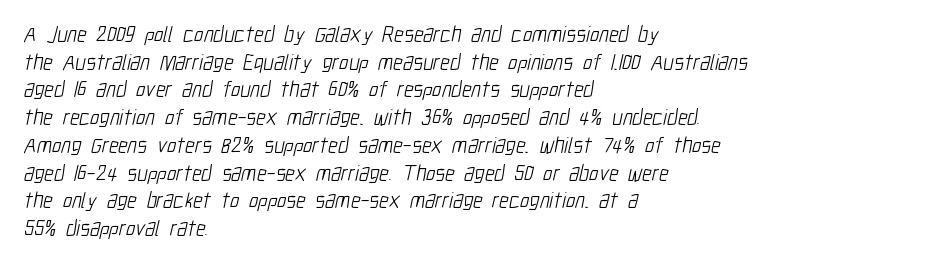
The paragraph has a hard left edge and a soft right edge. The face used here is rendered with its standard letterfit. Heaviness? Minimal to ordinary, like unemphasized prose. The foot of each line stays bare and open.
